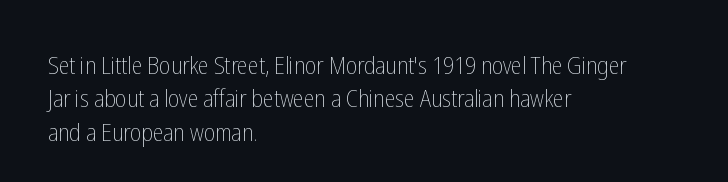
The letterforms sit at book weight or below. Posture: straight, roman, zero tilt. Tracking value appears to be zero — textbook default spacing. The passage shown stacks its lines at a standard gap. Is the block centered? No — it sits flush against the left margin. The foot of each line stays bare and open.
